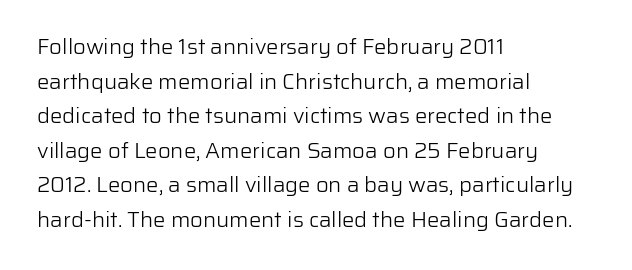
Which margin do the lines hug? The left one — the right edge is uneven. This is roman type, the default non-slanted kind. Summary of vertical rhythm: regular, with standard interline spacing. These glyphs show unthickened strokes, regular width or finer. The rendering keeps characters at their native spacing. The gap between lines stays unmarked.
